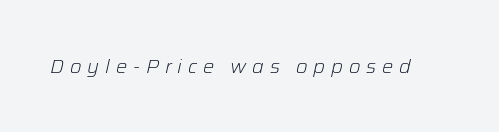
Q: Is the text bold? A: No.
Q: Is the text italic (slanted)? A: Yes, it leans right by about 12 degrees.
Q: Is the text underlined? A: No.
Q: Is the spacing between letters normal or unusually wide? A: Unusually wide.
